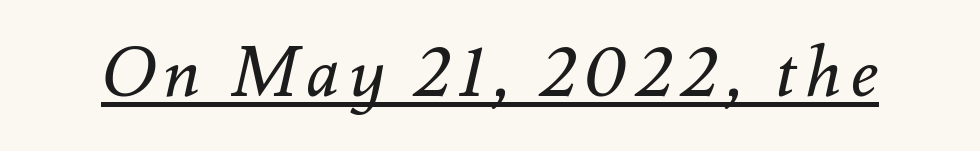
These lines were composed using italics. Like a heading marked for emphasis, these lines bear an underscore. Is the stroke heavy? The answer is a plain regular-or-lighter. These lines are rendered in a variable-pitch font.
